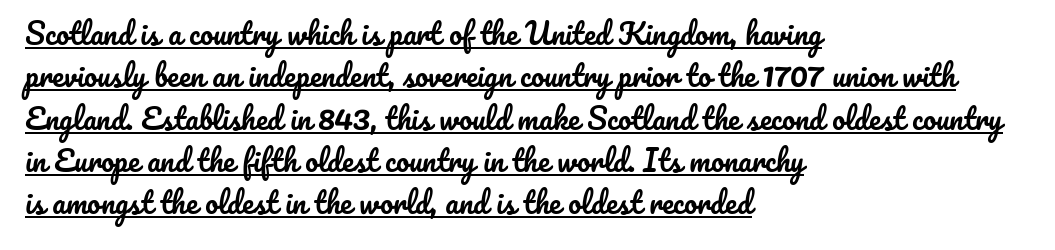
Q: Is the text italic (slanted)? A: Yes.
Q: Is the text underlined? A: Yes.
Q: How is the paragraph aligned? A: Left-aligned.
Q: Is the spacing between letters normal or unusually wide? A: Normal.
Q: Is the spacing between lines tight, normal or loose? A: Normal.
Q: Width (condensed, normal, or wide)? A: Normal.
Q: Stroke contrast? A: Low.
Q: x-height? A: Small.
Q: Monospaced? A: No.
